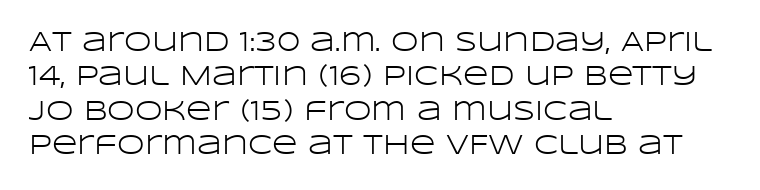
The image shows 28 px light, wide sans-serif type, upright; set left-aligned, line spacing 1.23x, normal letter spacing, not underlined; low stroke contrast and a large x-height.
